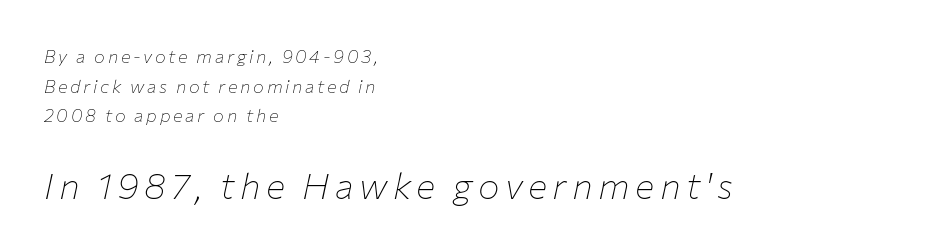
Q: Is the text bold? A: No.
Q: Is the text italic (slanted)? A: Yes, it leans right by about 12 degrees.
Q: Is the text underlined? A: No.
Q: How is the paragraph aligned? A: Left-aligned.
Q: Is the spacing between lines tight, normal or loose? A: Normal.
Q: Which block of text is set in a larger size, the first (top) or the second (bottom)? A: The second (bottom) one.
Q: Width (condensed, normal, or wide)? A: Normal.
Q: Stroke contrast? A: Low.
Q: x-height? A: Medium.
Q: Monospaced? A: No.
